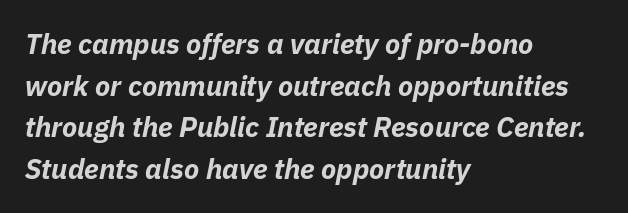
Q: Is the text bold? A: Yes.
Q: Is the text italic (slanted)? A: Yes, it leans right by about 11 degrees.
Q: Is the text underlined? A: No.
Q: How is the paragraph aligned? A: Left-aligned.
Q: Is the spacing between letters normal or unusually wide? A: Normal.
Q: Is the spacing between lines tight, normal or loose? A: Normal.
Q: Width (condensed, normal, or wide)? A: Normal.
Q: Stroke contrast? A: Low.
Q: x-height? A: Medium.
Q: Monospaced? A: No.
